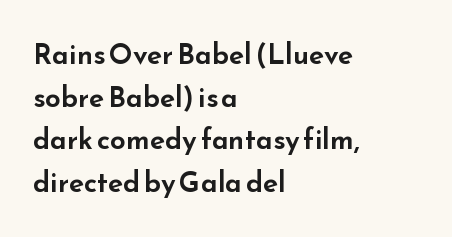
The image shows 28 px wide sans-serif type, upright; set left-aligned, normal line spacing (1.52x), normal letter spacing, not underlined; low stroke contrast and a small x-height.
